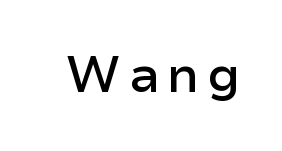
Q: Is the text bold? A: Semi-bold.
Q: Is the text italic (slanted)? A: No, it is upright.
Q: Is the typeface a serif or a sans-serif typeface? A: Sans-serif.
Q: Is the text underlined? A: No.
Q: Width (condensed, normal, or wide)? A: Normal.
Q: Stroke contrast? A: Low.
Q: x-height? A: Medium.
Q: Monospaced? A: No.
